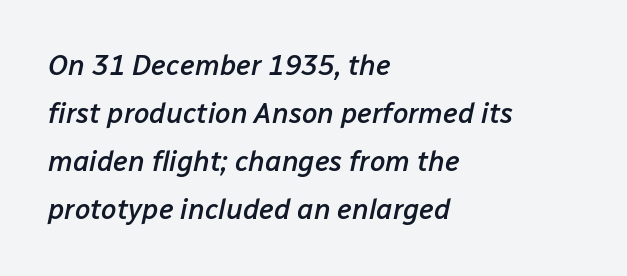
{"italic": "yes", "lean": "right", "slant_degrees": 12, "bold": "semi", "weight": "semibold", "width": "normal", "stroke_contrast": "low", "x_height": "medium", "monospaced": "no", "underline": "no", "align": "left", "line_spacing_ratio": 1.72, "letter_spacing": "normal", "letter_spacing_em": 0.0, "glyph_px": 28}
